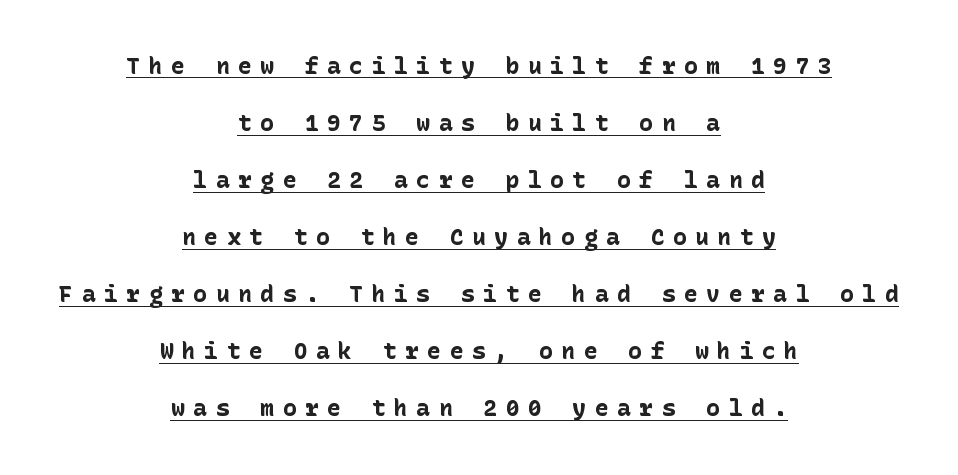
{"italic": "no", "bold": "yes", "underline": "yes", "align": "center", "line_spacing": "loose", "line_spacing_ratio": 2.48, "letter_spacing": "wide", "letter_spacing_em": 0.37, "glyph_px": 23}
